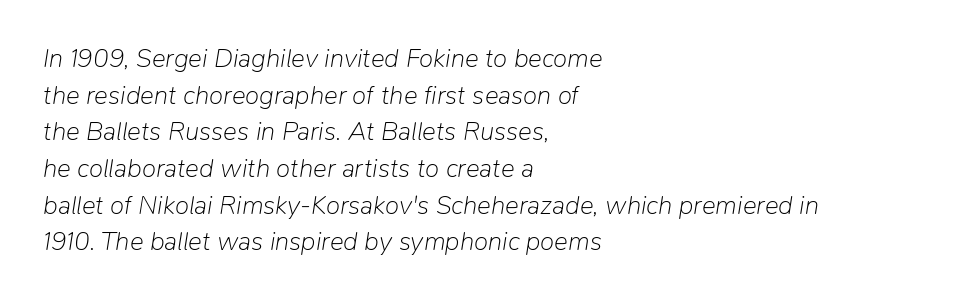
The image shows 26 px text type, italic (leaning right); set left-aligned, normal line spacing (1.41x), normal letter spacing, not underlined.
